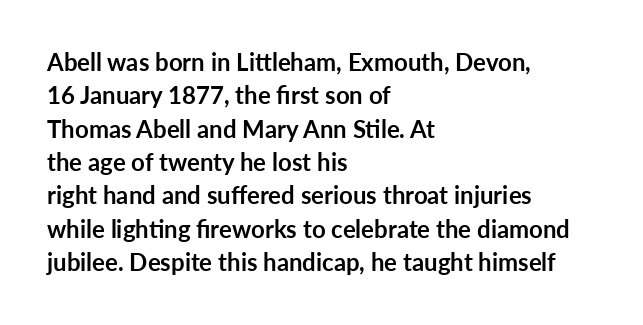
{"italic": "no", "bold": "yes", "underline": "no", "align": "left", "line_spacing": "normal", "line_spacing_ratio": 1.39, "letter_spacing": "normal", "letter_spacing_em": 0.0, "glyph_px": 24}
